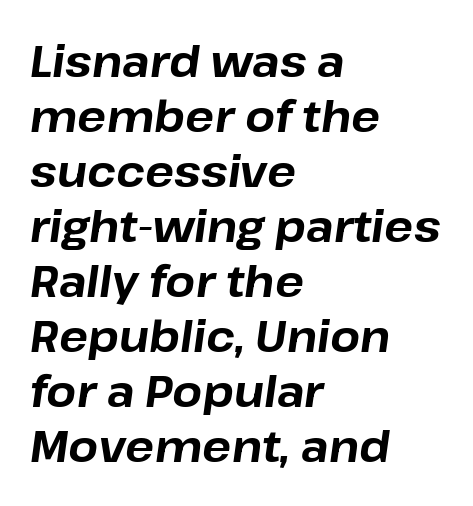
{"italic": "yes", "lean": "right", "slant_degrees": 8, "bold": "yes", "weight": "bold", "width": "normal", "stroke_contrast": "low", "x_height": "medium", "monospaced": "no", "underline": "no", "align": "left", "line_spacing": "normal", "line_spacing_ratio": 1.28, "letter_spacing": "normal", "letter_spacing_em": 0.0, "glyph_px": 43}
